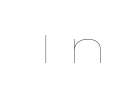
{"italic": "no", "bold": "no", "weight": "thin", "width": "wide", "stroke_contrast": "low", "x_height": "large", "monospaced": "no", "underline": "no", "letter_spacing": "wide", "letter_spacing_em": 0.4, "glyph_px": 40}
